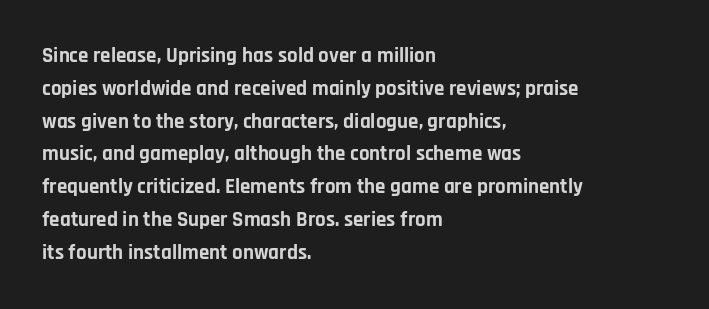
The image shows 21 px bold type, upright; set left-aligned, normal line spacing (1.56x), normal letter spacing, not underlined.
